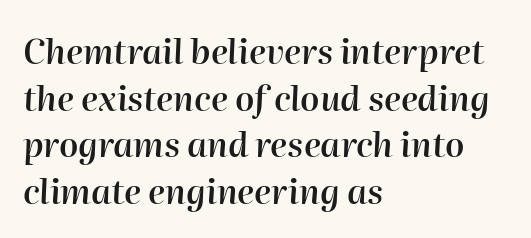
{"italic": "yes", "lean": "right", "slant_degrees": 2, "bold": "semi", "weight": "semibold", "width": "normal", "stroke_contrast": "high", "x_height": "medium", "monospaced": "no", "underline": "no", "align": "left", "line_spacing": "normal", "line_spacing_ratio": 1.37, "letter_spacing": "normal", "letter_spacing_em": 0.0, "glyph_px": 34}
